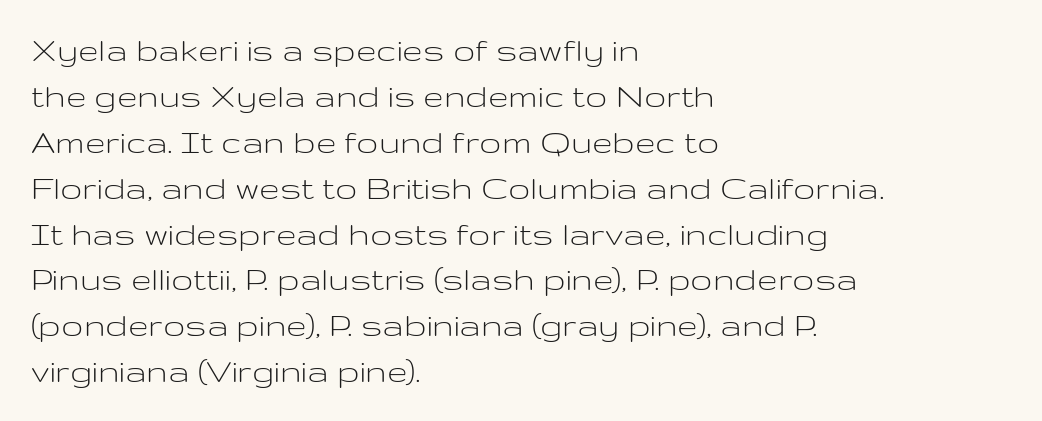
The image shows 37 px light, wide sans-serif type, upright; set left-aligned, line spacing 1.24x, normal letter spacing, not underlined; low stroke contrast and a medium x-height.
